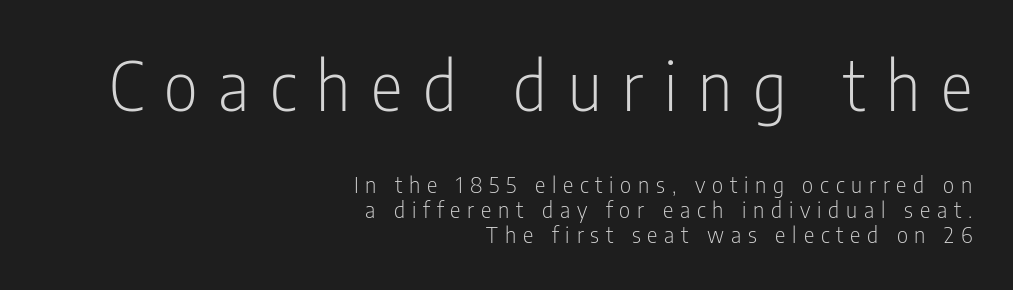
The image shows 67 px light, condensed sans-serif type, upright; set right-aligned, tight line spacing (1.13x), unusually wide letter spacing (+0.31 em), not underlined; the first (top) block is 3.05x larger; low stroke contrast and a medium x-height.
